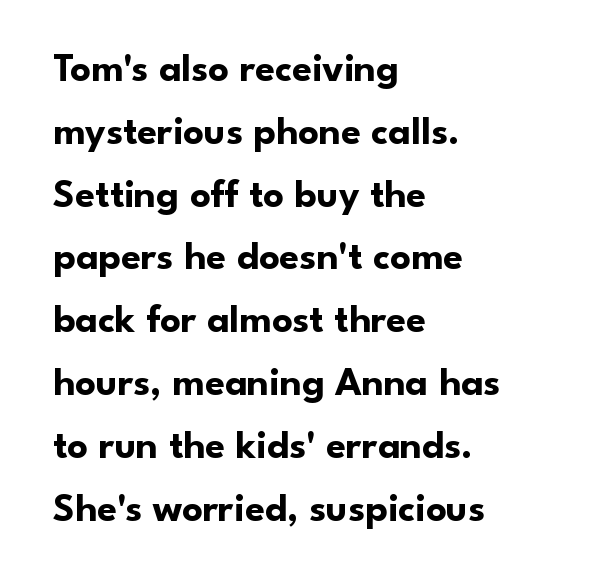
The image shows 40 px bold sans-serif type, upright; set left-aligned, normal line spacing (1.57x), normal letter spacing, not underlined; low stroke contrast and a small x-height.
